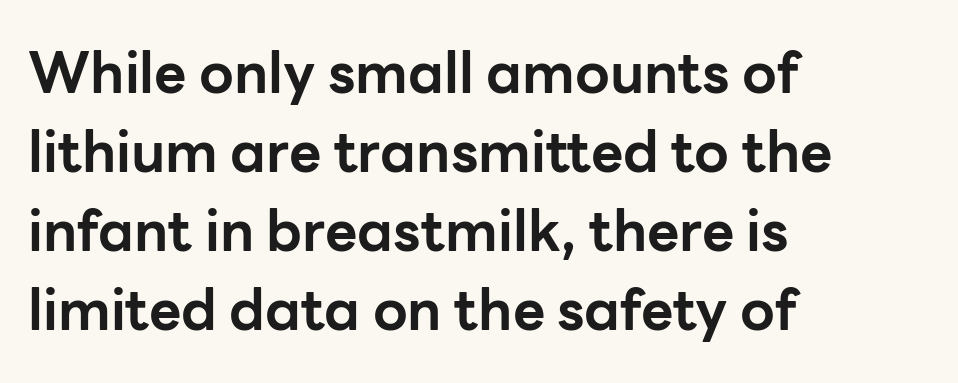
Q: Is the text bold? A: Yes.
Q: Is the text italic (slanted)? A: No, it is upright.
Q: Is the typeface a serif or a sans-serif typeface? A: Sans-serif.
Q: Is the text underlined? A: No.
Q: How is the paragraph aligned? A: Left-aligned.
Q: Is the spacing between letters normal or unusually wide? A: Normal.
Q: Is the spacing between lines tight, normal or loose? A: Normal.
Q: Width (condensed, normal, or wide)? A: Normal.
Q: Stroke contrast? A: Low.
Q: x-height? A: Medium.
Q: Monospaced? A: No.
